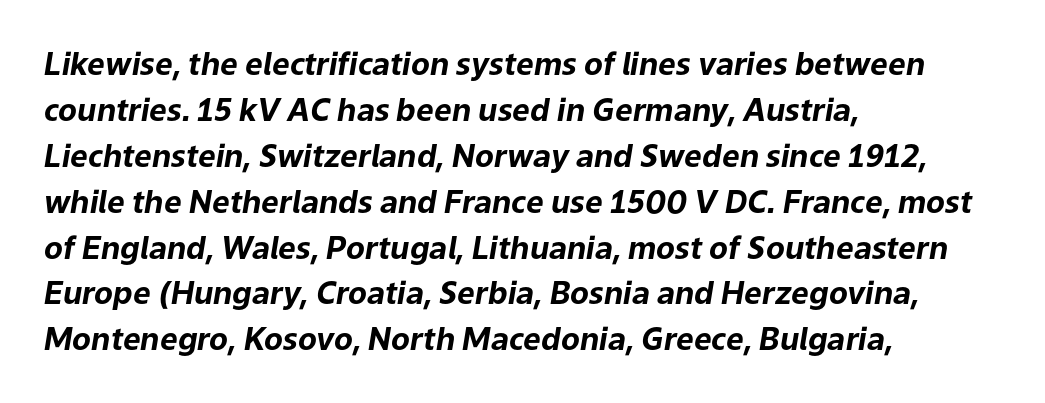
Reading down the block, your eye returns to a fixed left position each line. Tall strokes in this sample are angled rather than plumb. Normally led — the rows are evenly, conventionally spaced. Glance below the letters and you will spot only blank space.
